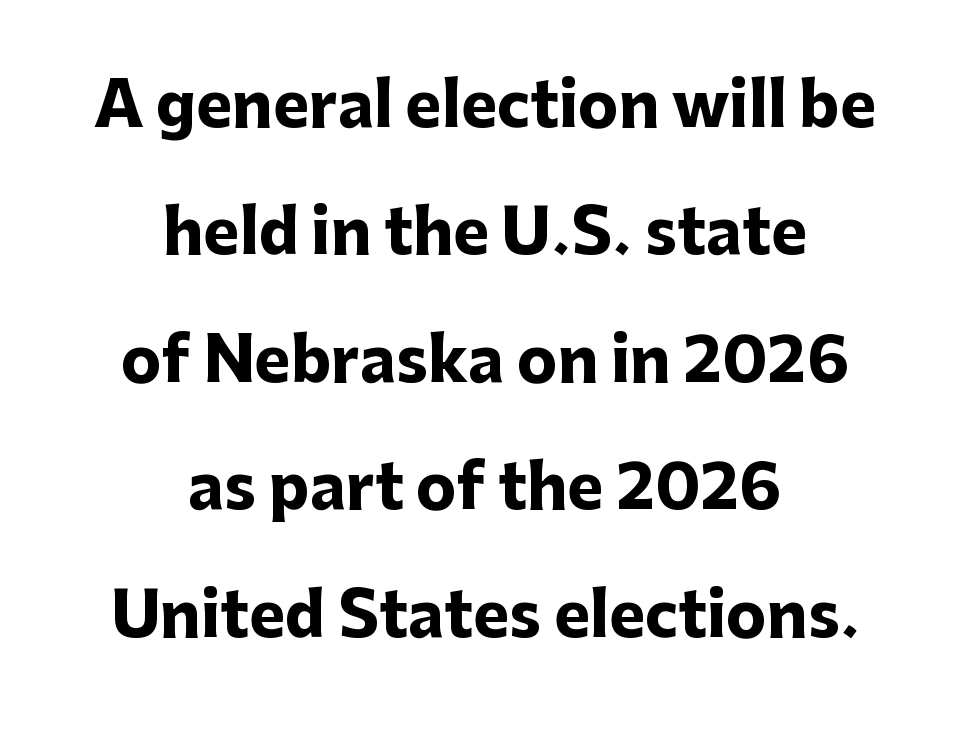
Q: Is the text bold? A: Yes.
Q: Is the text italic (slanted)? A: No, it is upright.
Q: Is the typeface a serif or a sans-serif typeface? A: Sans-serif.
Q: Is the text underlined? A: No.
Q: How is the paragraph aligned? A: Centered.
Q: Is the spacing between letters normal or unusually wide? A: Normal.
Q: Is the spacing between lines tight, normal or loose? A: Loose.
Q: Width (condensed, normal, or wide)? A: Normal.
Q: Stroke contrast? A: Low.
Q: x-height? A: Medium.
Q: Monospaced? A: No.
